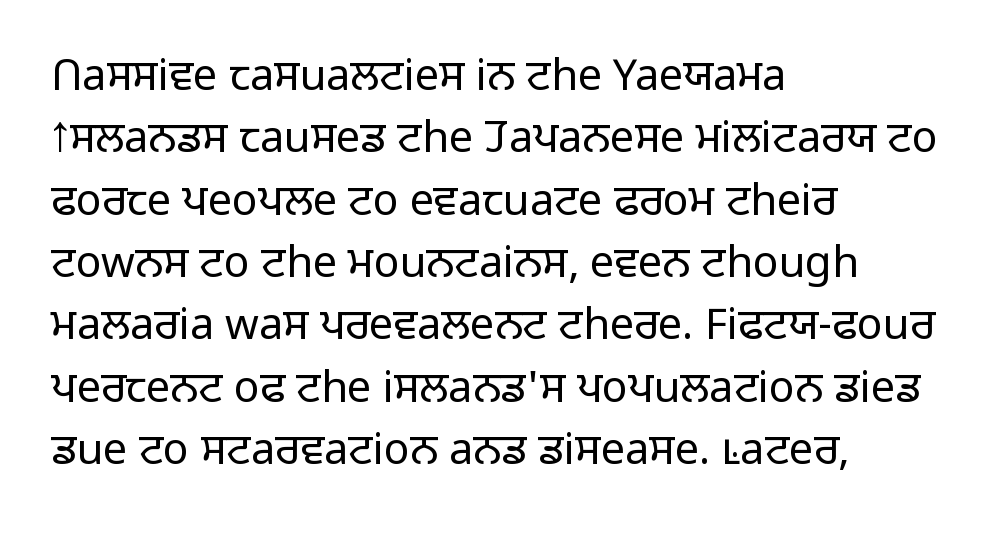
Descender tails drop into unmarked territory. You can tell it's not italic because the verticals are truly vertical. These lines are composed in type without serifs. One-word summary of the alignment: left. Words appear dense and cohesive because spacing is normal. The passage shown is not bold in any degree.
